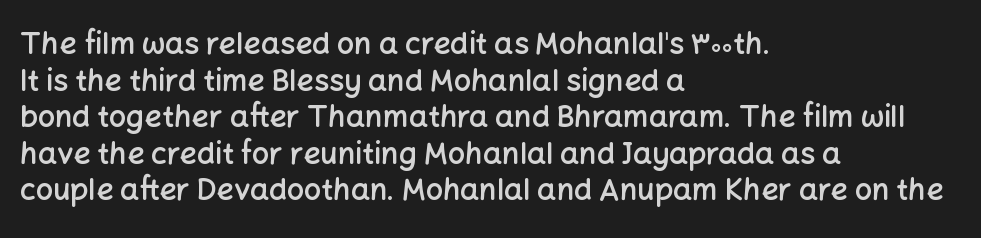
The image shows 30 px semibold sans-serif type, upright; set left-aligned, line spacing 1.22x, normal letter spacing, not underlined; low stroke contrast and a medium x-height.
